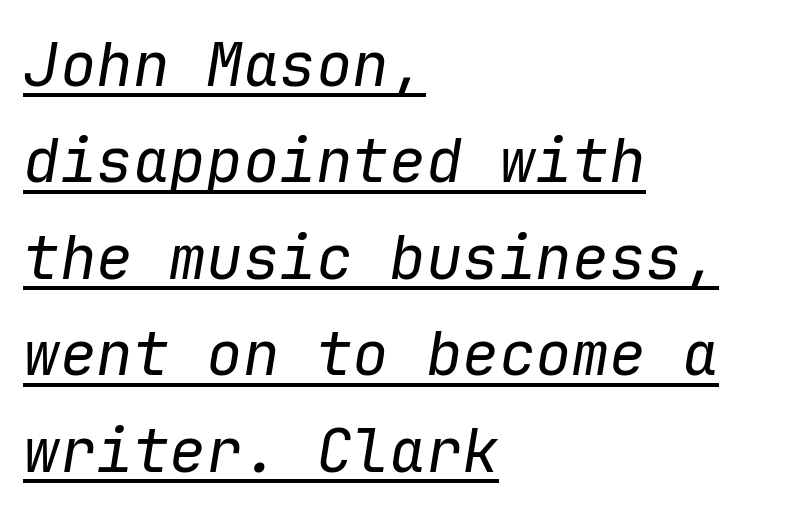
Q: Is the text bold? A: No.
Q: Is the text italic (slanted)? A: Yes, it leans right by about 9 degrees.
Q: Is the text underlined? A: Yes.
Q: How is the paragraph aligned? A: Left-aligned.
Q: Is the spacing between letters normal or unusually wide? A: Normal.
Q: Is the spacing between lines tight, normal or loose? A: Normal.
Q: Width (condensed, normal, or wide)? A: Normal.
Q: Stroke contrast? A: Low.
Q: x-height? A: Medium.
Q: Monospaced? A: Yes.
